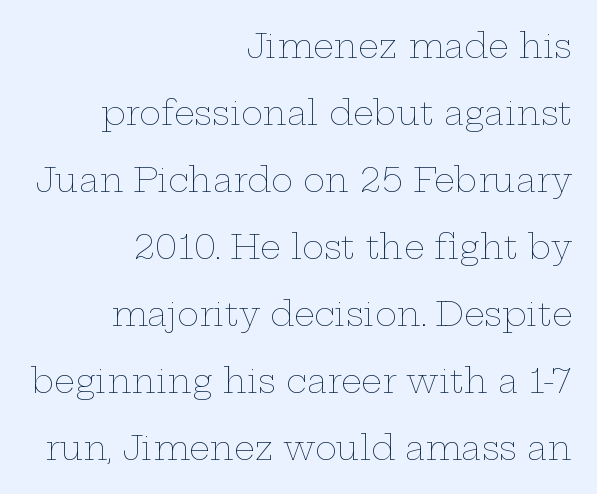
The type sits square on the baseline with zero lean. In CSS terms this would be text-align: right. Varying glyph widths throughout — classic text-font behaviour. Caption: face not bold, strokes unweighted.
